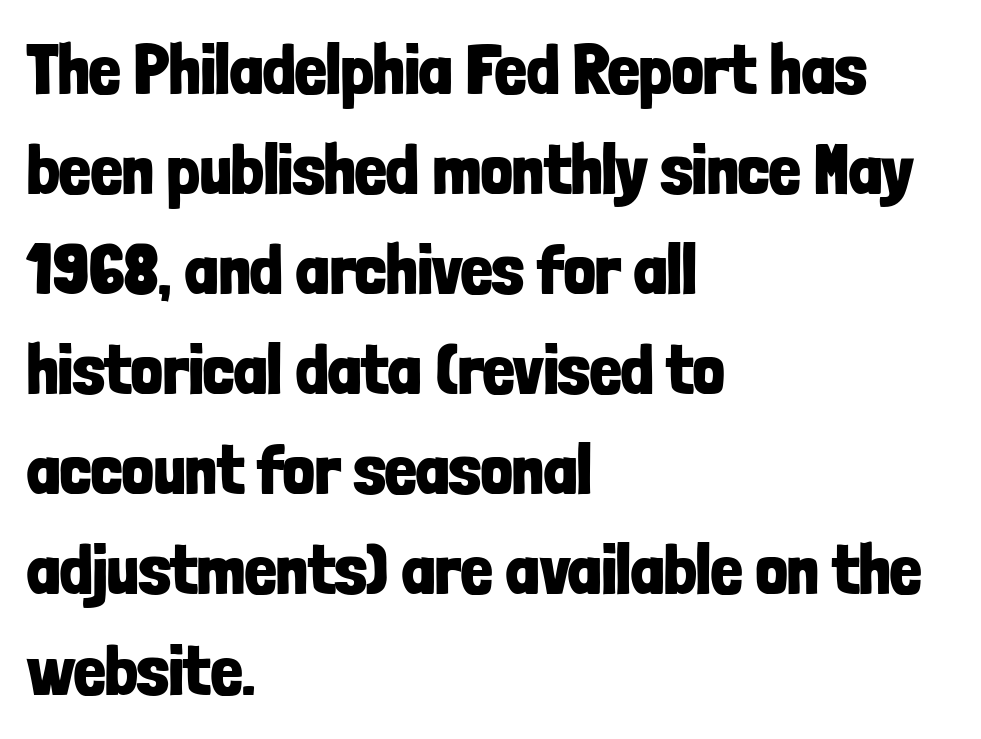
Rule under the text: the space is simply empty. A sans-serif font was chosen for this passage. Proportional: the letters do not fall into vertical columns. Compared with typical paragraphs, the rows here are spaced about the same.
